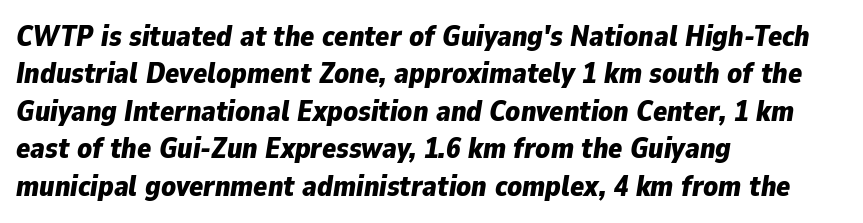
The image shows 29 px bold type, italic (leaning right); set left-aligned, normal line spacing (1.29x), normal letter spacing, not underlined; low stroke contrast and a medium x-height.
